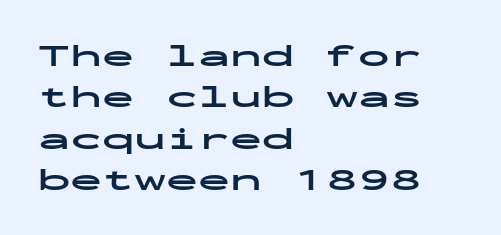
Q: Is the text bold? A: Yes.
Q: Is the text italic (slanted)? A: No, it is upright.
Q: Is the typeface a serif or a sans-serif typeface? A: Sans-serif.
Q: Is the text underlined? A: No.
Q: How is the paragraph aligned? A: Left-aligned.
Q: Is the spacing between letters normal or unusually wide? A: Normal.
Q: Is the spacing between lines tight, normal or loose? A: Normal.
Q: Width (condensed, normal, or wide)? A: Wide.
Q: Stroke contrast? A: Low.
Q: x-height? A: Medium.
Q: Monospaced? A: Yes.
